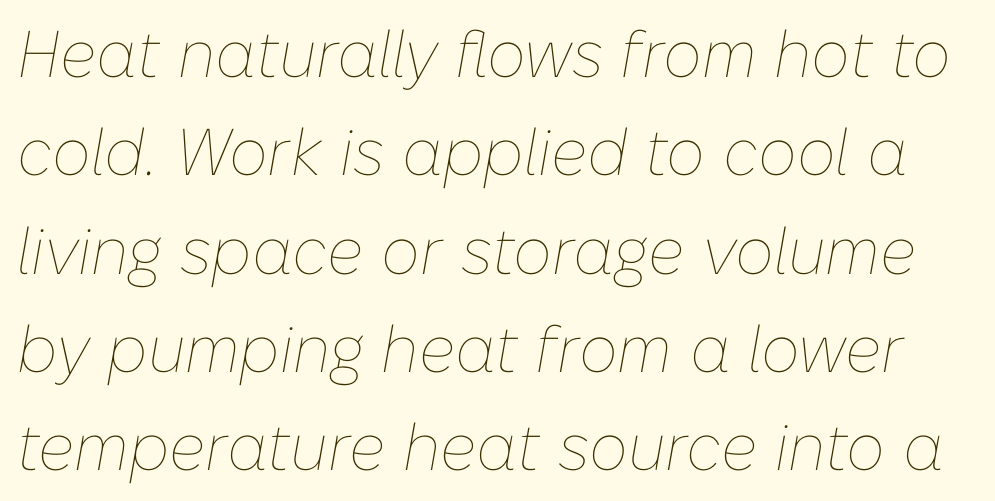
Tracking value appears to be zero — textbook default spacing. Think of a printed novel: that variable character pitch is what you see here. This reads as an unemphasized weight, regular at the heaviest. Leading: standard. Has an underline been added? It has not. These lines were composed using italics.
